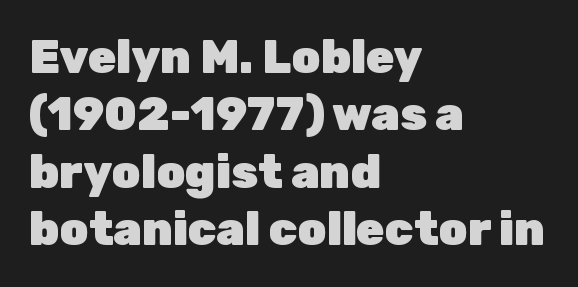
The image shows 46 px heavy sans-serif type, upright; set left-aligned, normal line spacing (1.25x), normal letter spacing, not underlined; low stroke contrast and a medium x-height.
